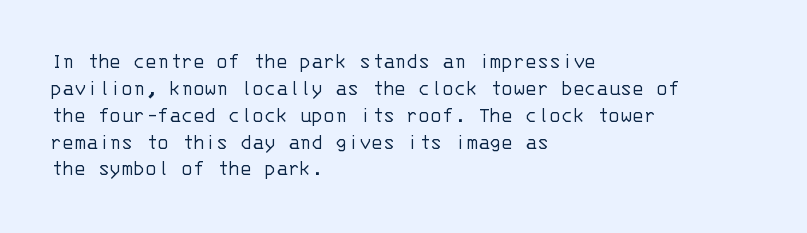
Honestly, the letter spacing is just normal — you wouldn't notice it. A student would call this left alignment; a typographer would say flush left, rag right. The font sits on the lighter half of the weight spectrum, regular included. Just letters on the line, the space beneath them empty.
